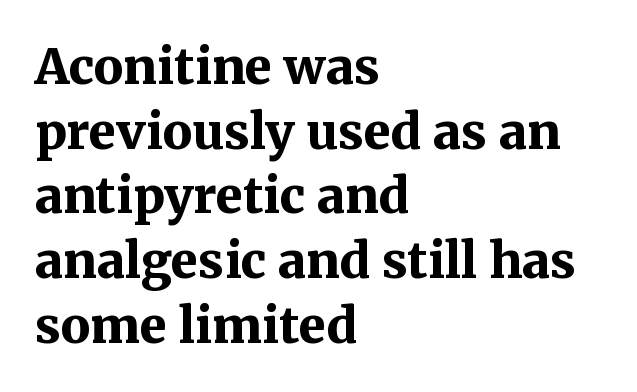
The image shows 49 px bold serif type, upright; set left-aligned, normal line spacing (1.32x), normal letter spacing, not underlined; medium stroke contrast and a medium x-height.
